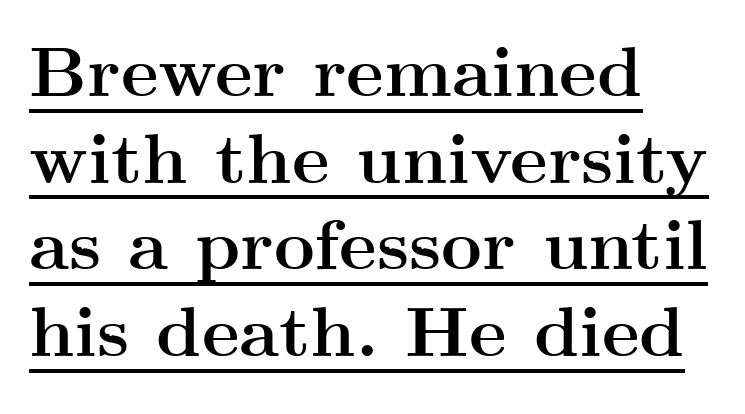
Underlining? Definitely there. Each word holds together tightly as a unit, with standard inter-letter gaps. The face used here is proportionally spaced, like ordinary book or web type. I'd describe the lettering as bold — thick and assertive. Does the lettering tilt? It doesn't — this is upright. This is serif lettering, the kind often seen in printed books.
